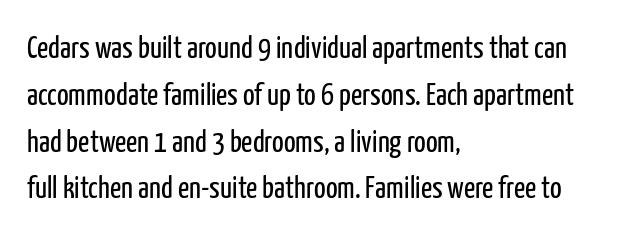
The image shows 31 px regular-weight, condensed sans-serif type, upright; set left-aligned, normal line spacing (1.51x), normal letter spacing, not underlined; low stroke contrast and a medium x-height.
